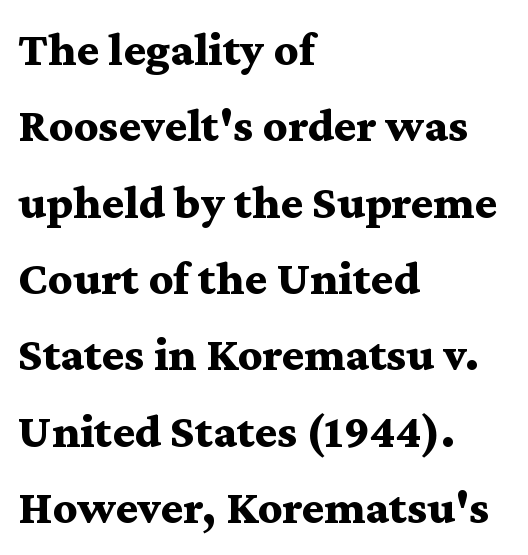
You'd pick this weight for a headline — it's a proper bold. Honestly, there is no underline to notice here at all. The axis of the letterforms is exactly vertical. The text was rendered using a seriffed face with decorative stroke endings. The typesetter chose a ragged-right arrangement here.
